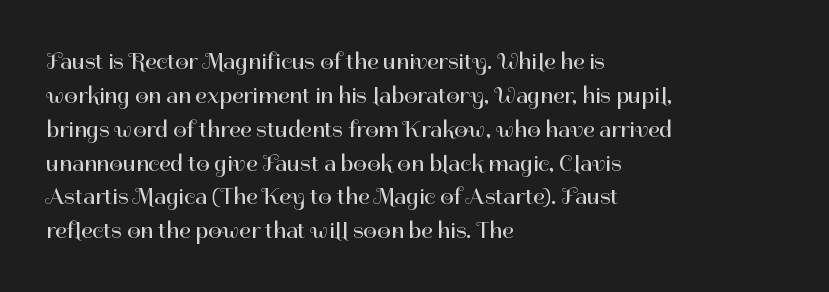
The image shows 24 px text type, upright; set left-aligned, normal line spacing (1.41x), normal letter spacing, not underlined.
